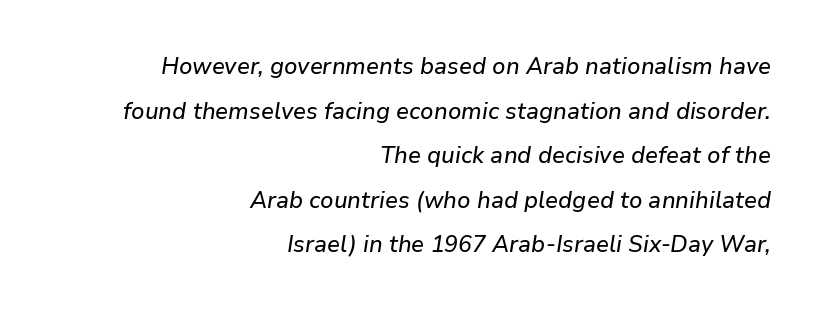
Q: Is the text italic (slanted)? A: Yes, it leans right by about 9 degrees.
Q: Is the text underlined? A: No.
Q: How is the paragraph aligned? A: Right-aligned.
Q: Is the spacing between letters normal or unusually wide? A: Normal.
Q: Is the spacing between lines tight, normal or loose? A: Loose.
